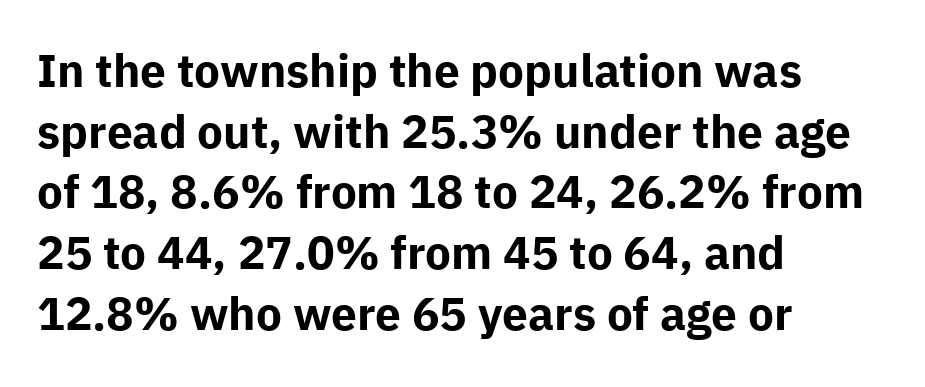
{"serif": "no", "italic": "no", "bold": "yes", "weight": "bold", "width": "normal", "stroke_contrast": "low", "x_height": "medium", "monospaced": "no", "underline": "no", "align": "left", "line_spacing": "normal", "line_spacing_ratio": 1.32, "letter_spacing": "normal", "letter_spacing_em": 0.0, "glyph_px": 46}
